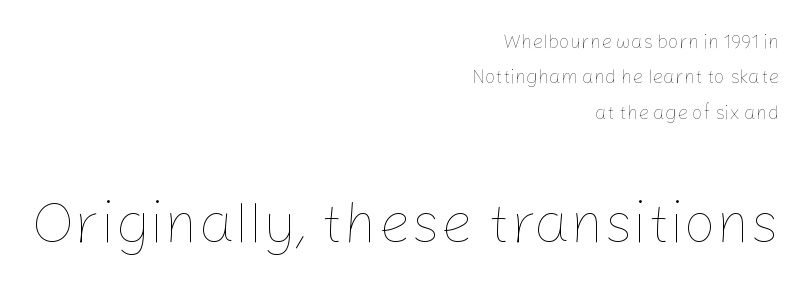
Q: Is the text bold? A: No.
Q: Is the text italic (slanted)? A: No, it is upright.
Q: Is the text underlined? A: No.
Q: How is the paragraph aligned? A: Right-aligned.
Q: Is the spacing between letters normal or unusually wide? A: Normal.
Q: Which block of text is set in a larger size, the first (top) or the second (bottom)? A: The second (bottom) one.
Q: Width (condensed, normal, or wide)? A: Normal.
Q: Stroke contrast? A: Low.
Q: x-height? A: Medium.
Q: Monospaced? A: No.
